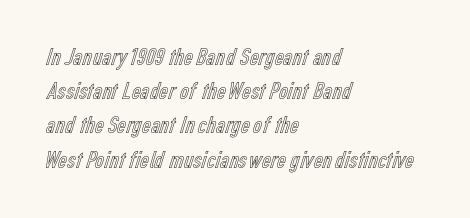
Q: Is the text italic (slanted)? A: Yes.
Q: Is the text underlined? A: No.
Q: How is the paragraph aligned? A: Left-aligned.
Q: Is the spacing between letters normal or unusually wide? A: Normal.
Q: Is the spacing between lines tight, normal or loose? A: Normal.
